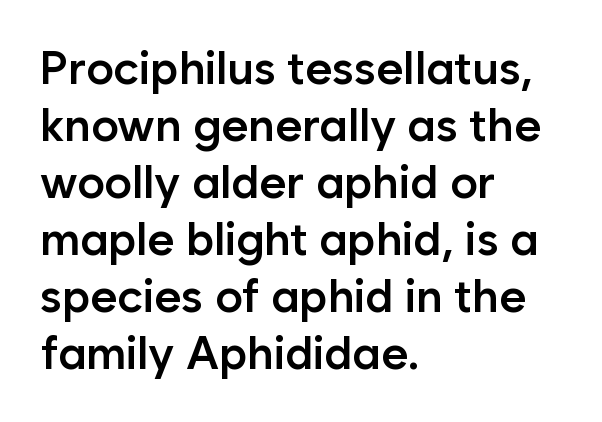
Q: Is the text bold? A: Semi-bold.
Q: Is the text italic (slanted)? A: No, it is upright.
Q: Is the typeface a serif or a sans-serif typeface? A: Sans-serif.
Q: Is the text underlined? A: No.
Q: How is the paragraph aligned? A: Left-aligned.
Q: Is the spacing between letters normal or unusually wide? A: Normal.
Q: Width (condensed, normal, or wide)? A: Normal.
Q: Stroke contrast? A: Low.
Q: x-height? A: Medium.
Q: Monospaced? A: No.
